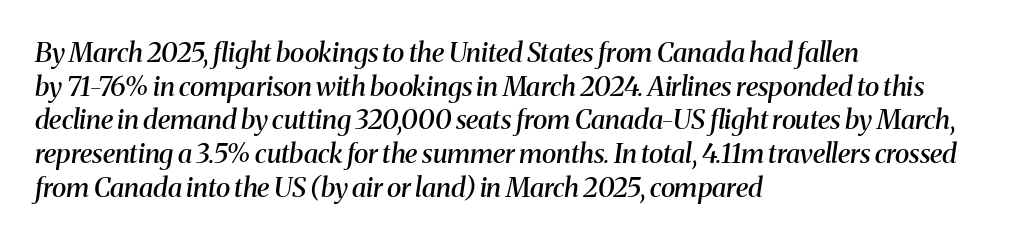
The passage shown is not underscored anywhere. Stroke thickness is moderately raised; the sample reads as semibold. These lines stack with their left ends in a neat column. Looking at the ascenders, they clearly lean. The passage shown stacks its lines at a standard gap.
